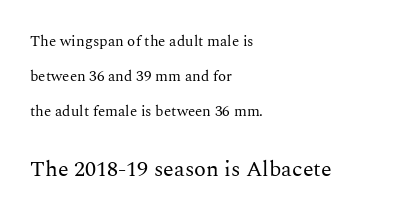
{"italic": "no", "bold": "no", "underline": "no", "align": "left", "line_spacing": "loose", "line_spacing_ratio": 2.33, "letter_spacing": "normal", "letter_spacing_em": 0.0, "larger_block": "second", "size_ratio": 1.47, "glyph_px": 22}
